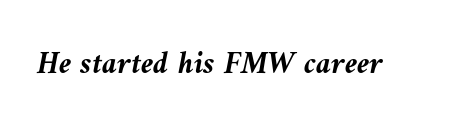
{"italic": "yes", "lean": "left", "slant_degrees": 9, "bold": "yes", "weight": "semibold", "width": "normal", "stroke_contrast": "medium", "x_height": "medium", "monospaced": "no", "underline": "no", "letter_spacing": "normal", "letter_spacing_em": 0.0, "glyph_px": 32}
